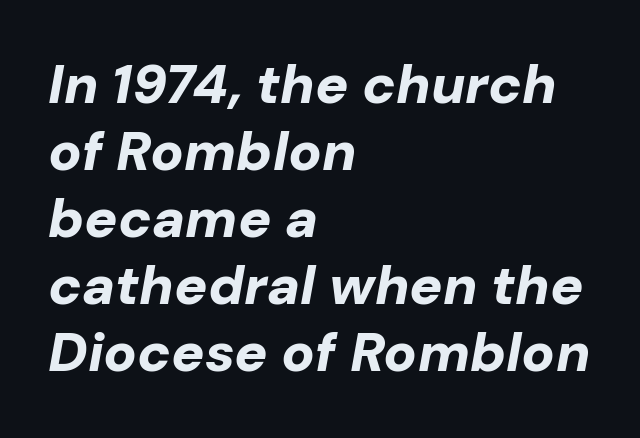
{"italic": "yes", "lean": "right", "slant_degrees": 10, "bold": "yes", "weight": "bold", "width": "normal", "stroke_contrast": "low", "x_height": "medium", "monospaced": "no", "underline": "no", "align": "left", "line_spacing_ratio": 1.22, "letter_spacing": "normal", "letter_spacing_em": 0.0, "glyph_px": 55}
